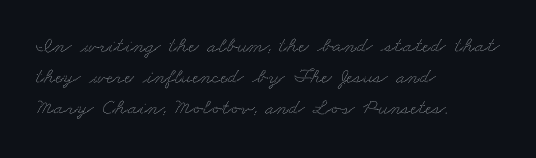
Check the space under the baseline: it is left empty. The rag falls on the right side of this text block. The passage shown has conventional tracking throughout. Each new line begins a customary step beneath the previous one.
